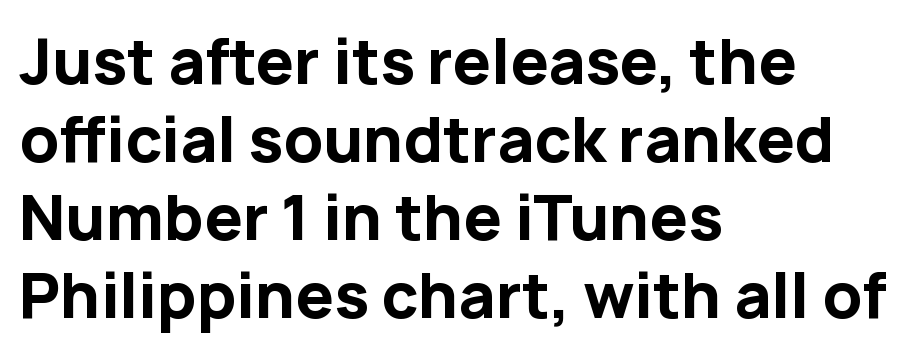
Successive baselines arrive at the customary interval. This sample is left-justified, so line endings fall wherever the words run out. Italic: no, the glyphs are upright roman. Check under the words: just untouched page. Students, note that the glyphs here touch the page at normal intervals.
